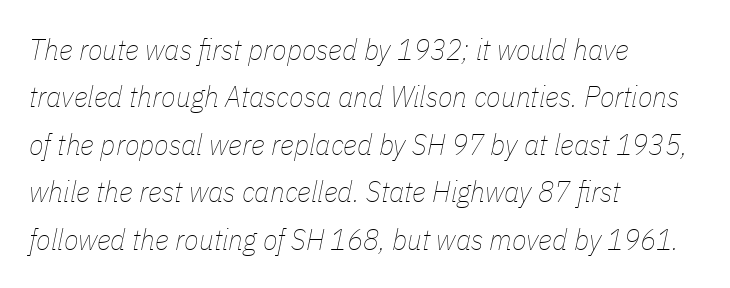
{"italic": "yes", "lean": "right", "slant_degrees": 11, "bold": "no", "weight": "thin", "width": "condensed", "stroke_contrast": "low", "x_height": "medium", "monospaced": "no", "underline": "no", "align": "left", "line_spacing": "normal", "line_spacing_ratio": 1.58, "letter_spacing": "normal", "letter_spacing_em": 0.0, "glyph_px": 30}
